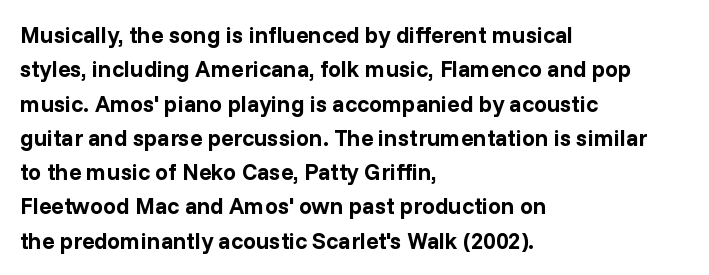
The image shows 23 px bold type, upright; set left-aligned, normal line spacing (1.49x), normal letter spacing, not underlined.
